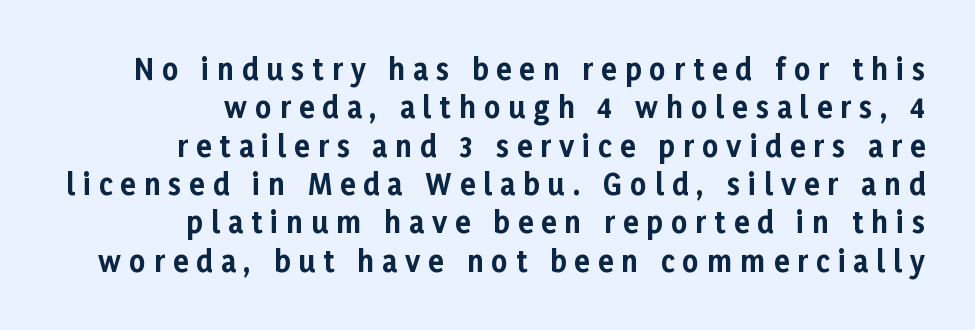
{"serif": "no", "italic": "no", "bold": "yes", "weight": "bold", "width": "normal", "stroke_contrast": "low", "x_height": "medium", "monospaced": "no", "underline": "no", "align": "right", "line_spacing": "normal", "line_spacing_ratio": 1.37, "letter_spacing": "wide", "letter_spacing_em": 0.29, "glyph_px": 28}
